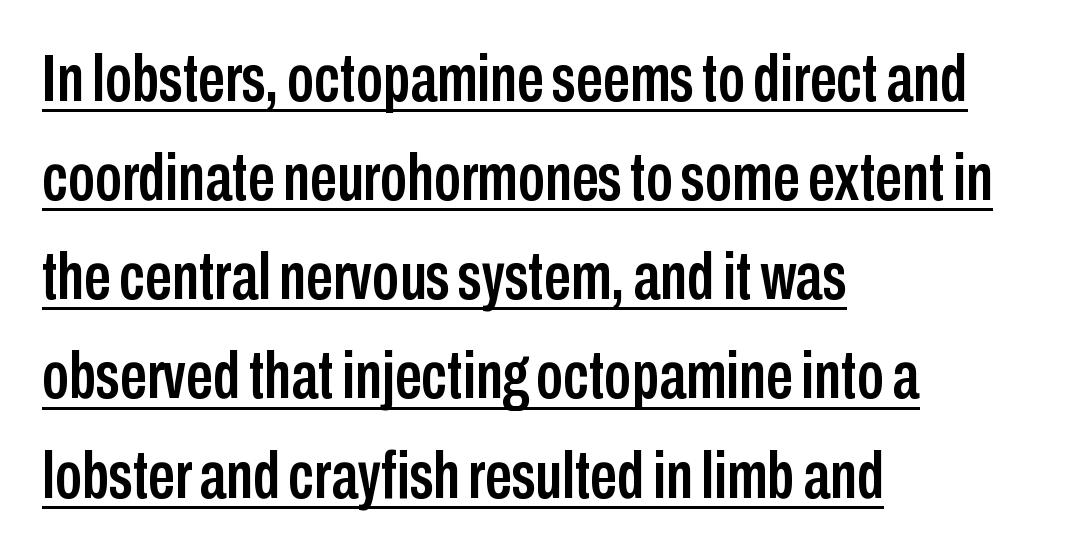
{"serif": "no", "italic": "no", "width": "condensed", "stroke_contrast": "low", "x_height": "medium", "monospaced": "no", "underline": "yes", "align": "left", "line_spacing": "normal", "line_spacing_ratio": 1.48, "letter_spacing": "normal", "letter_spacing_em": 0.0, "glyph_px": 67}
